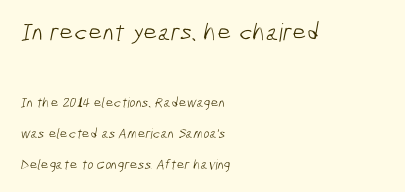
Quick note: interline space is abundant. Standard letterfit; no display-style spreading of the glyphs. Visually, the top section dominates because its glyphs are scaled up. Line beginnings align vertically; line endings do not. Plain, unruled lines of type.
